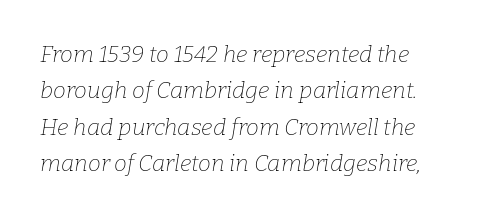
Q: Is the text bold? A: No.
Q: Is the text italic (slanted)? A: Yes, it leans right by about 9 degrees.
Q: Is the text underlined? A: No.
Q: Is the spacing between letters normal or unusually wide? A: Normal.
Q: Is the spacing between lines tight, normal or loose? A: Normal.
